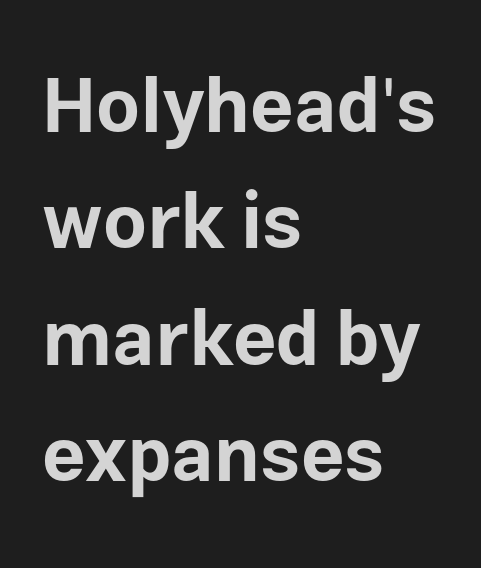
Heavy, bold letterforms. The type family on display is of the sans-serif kind. Quick note: interline space is typical. Visually the block forms a straight wall on the left and a jagged coastline on the right. Short note: letters normally spaced.
